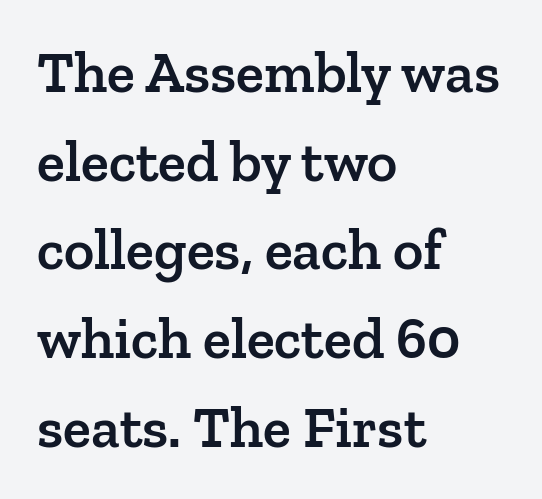
The glyphs are unaccompanied by any horizontal stroke below them. This is serif lettering, the kind often seen in printed books. The letters advance in unequal steps, a hallmark of proportional type. This sample uses plain, unmodified letter spacing. Baseline-to-baseline distance is the conventional proportion of letter height. You can tell it's not italic because the verticals are truly vertical.
